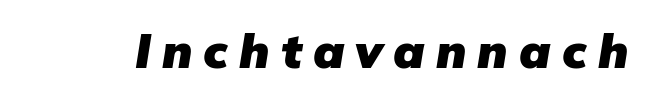
Q: Is the text bold? A: Yes.
Q: Is the typeface a serif or a sans-serif typeface? A: Sans-serif.
Q: Is the text underlined? A: No.
Q: Is the spacing between letters normal or unusually wide? A: Unusually wide.
Q: Width (condensed, normal, or wide)? A: Normal.
Q: Stroke contrast? A: Low.
Q: x-height? A: Medium.
Q: Monospaced? A: No.
